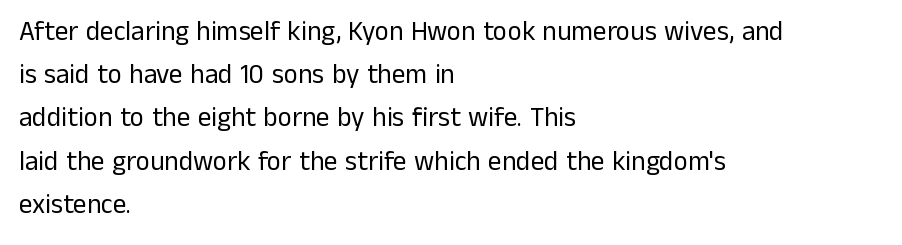
Q: Is the text bold? A: No.
Q: Is the text italic (slanted)? A: No, it is upright.
Q: Is the text underlined? A: No.
Q: How is the paragraph aligned? A: Left-aligned.
Q: Is the spacing between letters normal or unusually wide? A: Normal.
Q: Is the spacing between lines tight, normal or loose? A: Normal.
